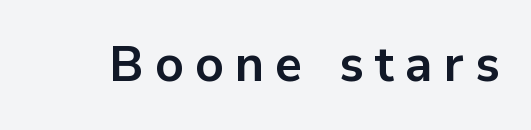
Q: Is the text bold? A: Yes.
Q: Is the text italic (slanted)? A: No, it is upright.
Q: Is the typeface a serif or a sans-serif typeface? A: Sans-serif.
Q: Is the text underlined? A: No.
Q: Is the spacing between letters normal or unusually wide? A: Unusually wide.
Q: Width (condensed, normal, or wide)? A: Normal.
Q: Stroke contrast? A: Low.
Q: x-height? A: Medium.
Q: Monospaced? A: No.
